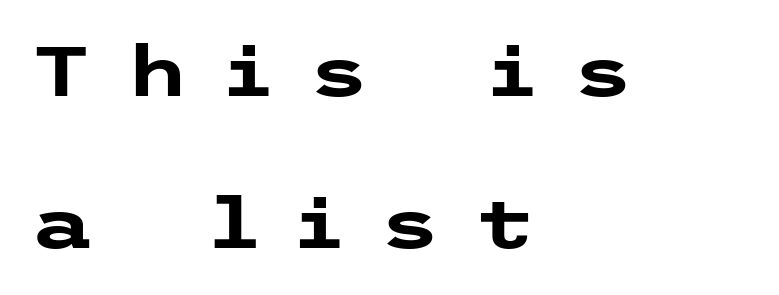
The image shows 70 px heavy, wide sans-serif type, upright; set left-aligned, loose line spacing (2.17x), unusually wide letter spacing (+0.5 em), not underlined; low stroke contrast and a medium x-height.
